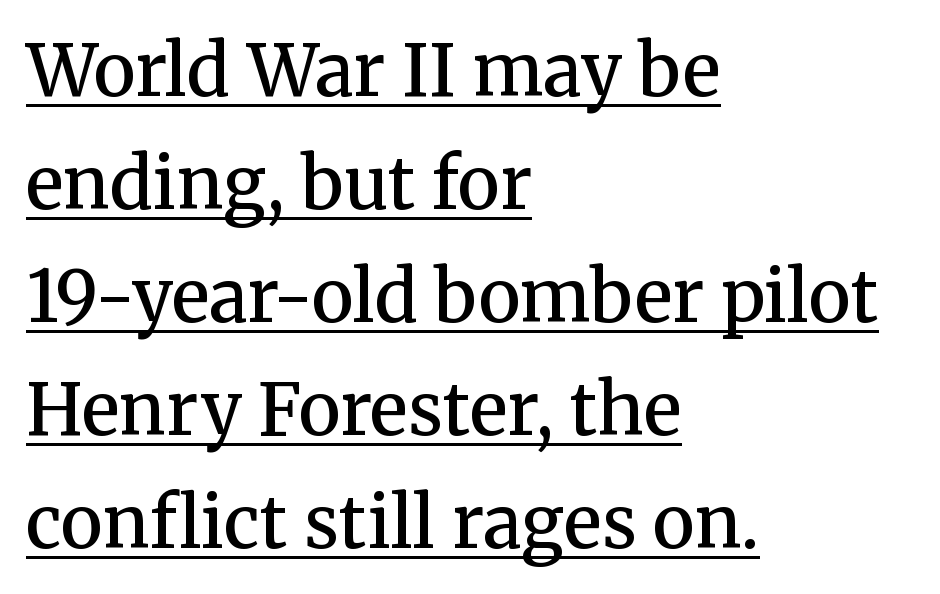
Each new line begins a customary step beneath the previous one. The specimen reads as upright at a glance. Emphasis by weight is partial: semibold. Layout note: lines flush left. Words appear dense and cohesive because spacing is normal.
